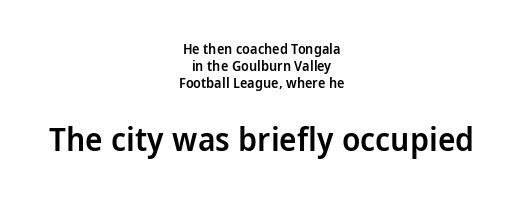
{"serif": "no", "italic": "no", "bold": "semi", "weight": "semibold", "width": "condensed", "stroke_contrast": "low", "x_height": "large", "monospaced": "no", "underline": "no", "align": "center", "line_spacing_ratio": 1.23, "letter_spacing": "normal", "letter_spacing_em": 0.0, "larger_block": "second", "size_ratio": 2.36, "glyph_px": 33}
